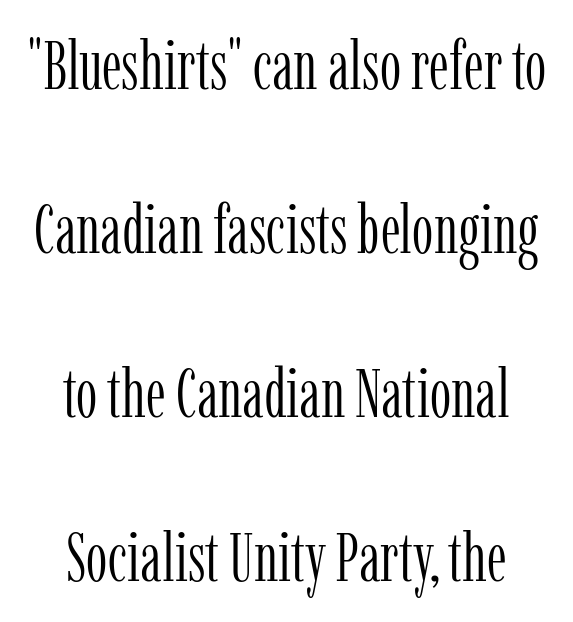
Q: Is the text bold? A: No.
Q: Is the text italic (slanted)? A: No, it is upright.
Q: Is the typeface a serif or a sans-serif typeface? A: Serif.
Q: Is the text underlined? A: No.
Q: Is the spacing between letters normal or unusually wide? A: Normal.
Q: Is the spacing between lines tight, normal or loose? A: Loose.
Q: Width (condensed, normal, or wide)? A: Condensed.
Q: Stroke contrast? A: Low.
Q: x-height? A: Medium.
Q: Monospaced? A: No.
